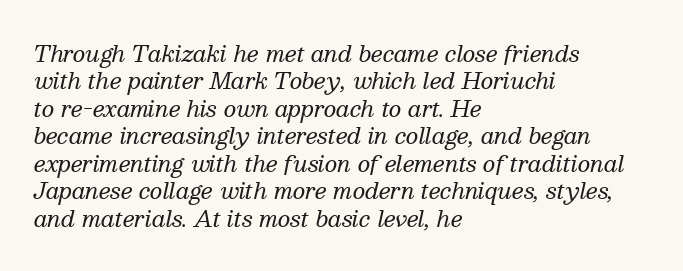
Q: Is the text bold? A: No.
Q: Is the text italic (slanted)? A: Yes, it leans right by about 13 degrees.
Q: Is the text underlined? A: No.
Q: How is the paragraph aligned? A: Left-aligned.
Q: Is the spacing between letters normal or unusually wide? A: Normal.
Q: Is the spacing between lines tight, normal or loose? A: Normal.
